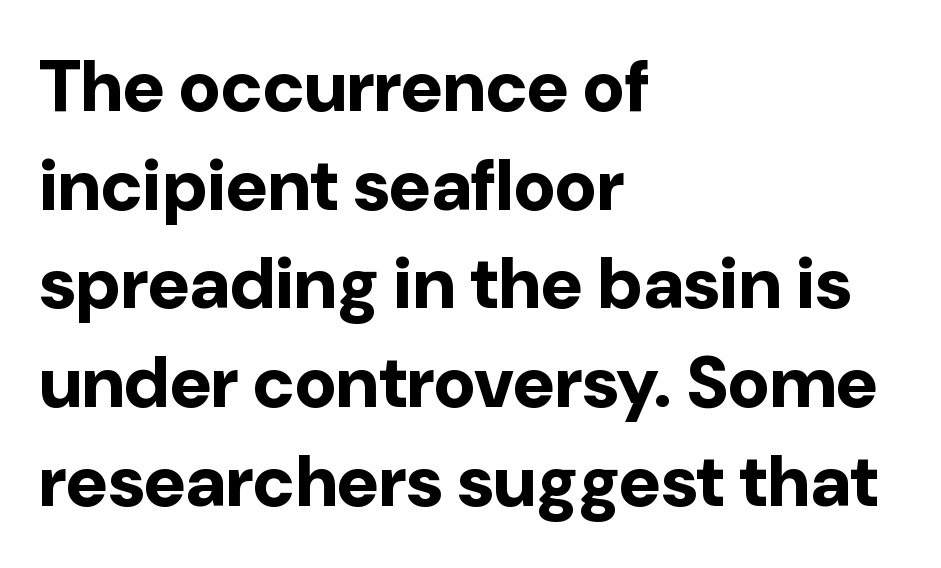
{"serif": "no", "italic": "no", "bold": "yes", "weight": "bold", "width": "normal", "stroke_contrast": "low", "x_height": "medium", "monospaced": "no", "underline": "no", "align": "left", "line_spacing": "normal", "line_spacing_ratio": 1.37, "letter_spacing": "normal", "letter_spacing_em": 0.0, "glyph_px": 72}
